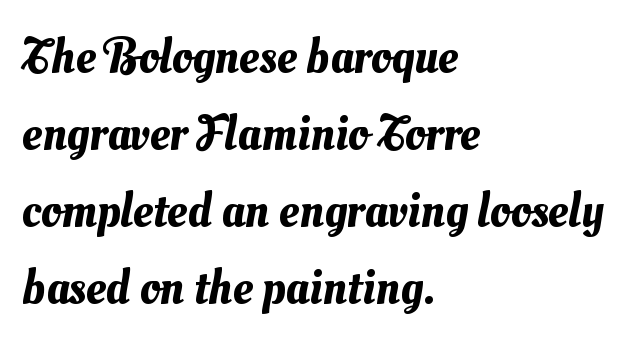
Q: Is the text underlined? A: No.
Q: How is the paragraph aligned? A: Left-aligned.
Q: Is the spacing between letters normal or unusually wide? A: Normal.
Q: Is the spacing between lines tight, normal or loose? A: Normal.
Q: Width (condensed, normal, or wide)? A: Normal.
Q: Stroke contrast? A: Medium.
Q: x-height? A: Small.
Q: Monospaced? A: No.
